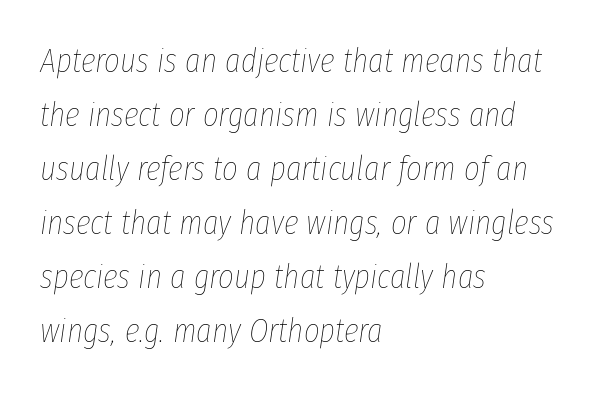
The image shows 34 px thin, condensed type, italic (leaning right); set left-aligned, normal line spacing (1.59x), normal letter spacing, not underlined; low stroke contrast and a medium x-height.
